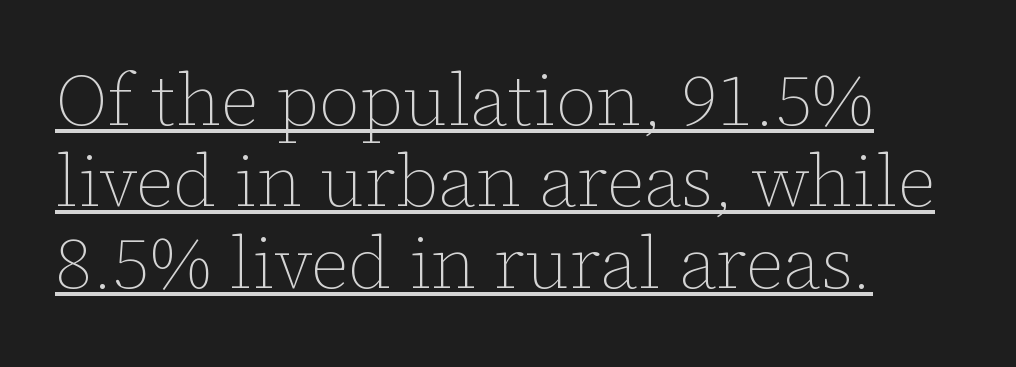
{"italic": "no", "bold": "no", "weight": "thin", "width": "normal", "stroke_contrast": "low", "x_height": "medium", "monospaced": "no", "underline": "yes", "line_spacing": "tight", "line_spacing_ratio": 1.13, "letter_spacing": "normal", "letter_spacing_em": 0.0, "glyph_px": 72}
